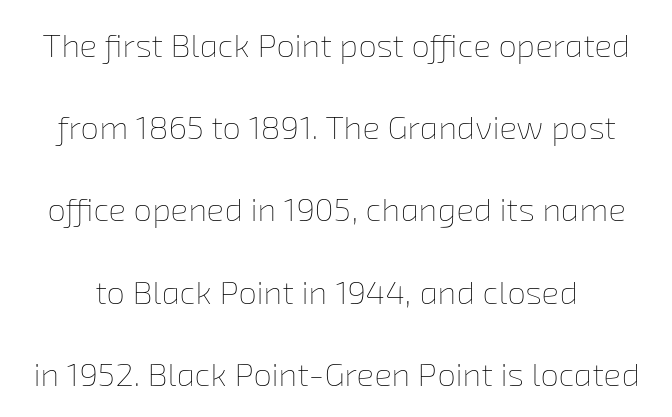
Stems and bowls with no extra thickness — not bold. Does extra space separate the letters? No, they use regular spacing. Unmarked baselines from the first word to the last. These lines are rendered in a variable-pitch font.
